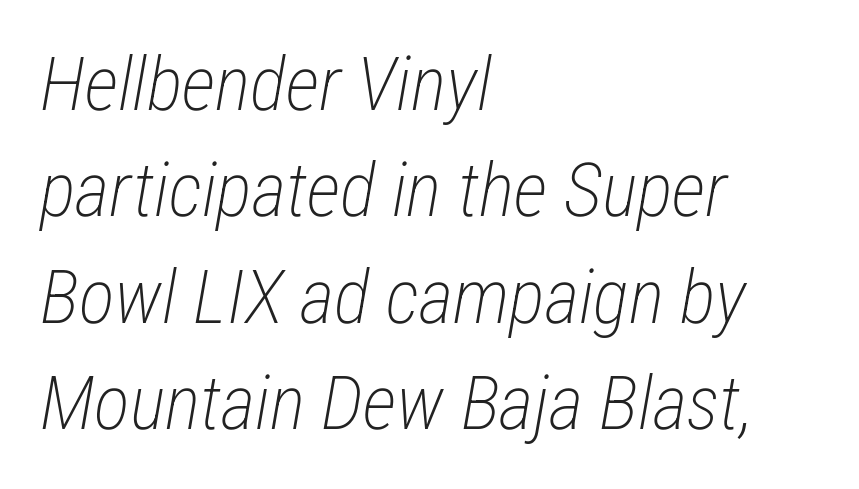
Q: Is the text bold? A: No.
Q: Is the text italic (slanted)? A: Yes, it leans right by about 12 degrees.
Q: Is the text underlined? A: No.
Q: How is the paragraph aligned? A: Left-aligned.
Q: Is the spacing between letters normal or unusually wide? A: Normal.
Q: Is the spacing between lines tight, normal or loose? A: Normal.
Q: Width (condensed, normal, or wide)? A: Condensed.
Q: Stroke contrast? A: Low.
Q: x-height? A: Medium.
Q: Monospaced? A: No.
